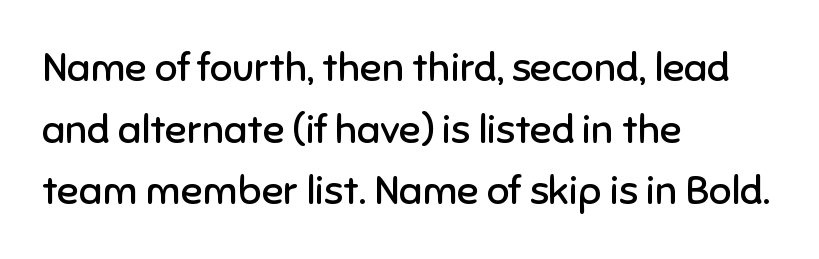
Proportional: the letters do not fall into vertical columns. A student would call this left alignment; a typographer would say flush left, rag right. Stroke terminals: plain, sans-serif. Spacing between characters is what you'd get straight out of the box. These lines sit exactly where default settings would place them. A roman cut, with each character standing at attention.
